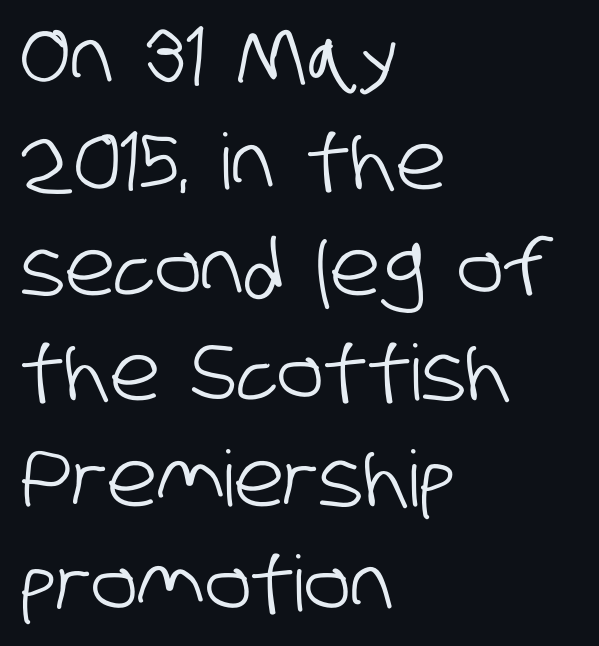
The image shows 77 px condensed sans-serif type; set left-aligned, normal line spacing (1.37x), normal letter spacing, not underlined; low stroke contrast and a large x-height.
